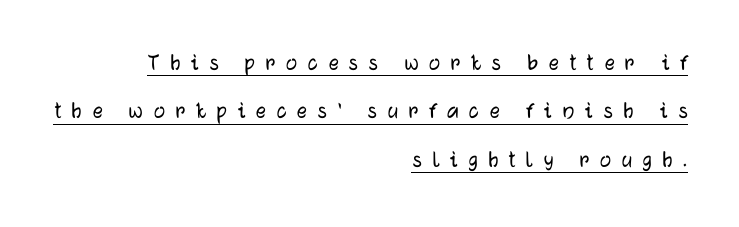
Visually the block forms a straight wall on the right and a jagged coastline on the left. The tracking reads as deliberately expanded to a designer's eye. The rendered words wear a rule along their underside. It's the straight-up-and-down kind of type. You could fit nearly another row in the gap between these rows.
